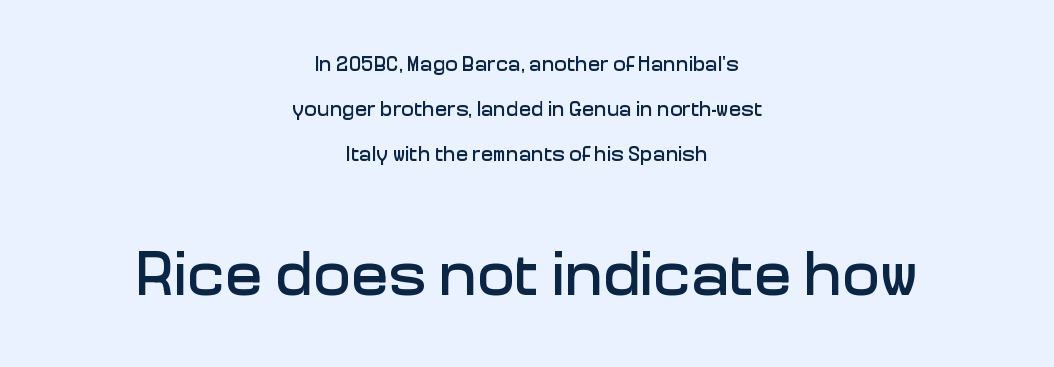
The image shows 63 px sans-serif type, upright; set centered, loose line spacing (2.14x), normal letter spacing, not underlined; the second (bottom) block is 3.0x larger; low stroke contrast and a medium x-height.
